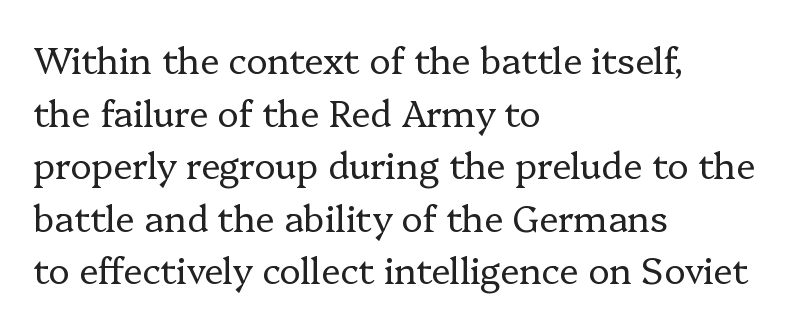
{"serif": "yes", "italic": "no", "bold": "no", "weight": "regular", "width": "normal", "stroke_contrast": "low", "x_height": "medium", "monospaced": "no", "underline": "no", "align": "left", "line_spacing": "normal", "line_spacing_ratio": 1.46, "letter_spacing": "normal", "letter_spacing_em": 0.0, "glyph_px": 36}
